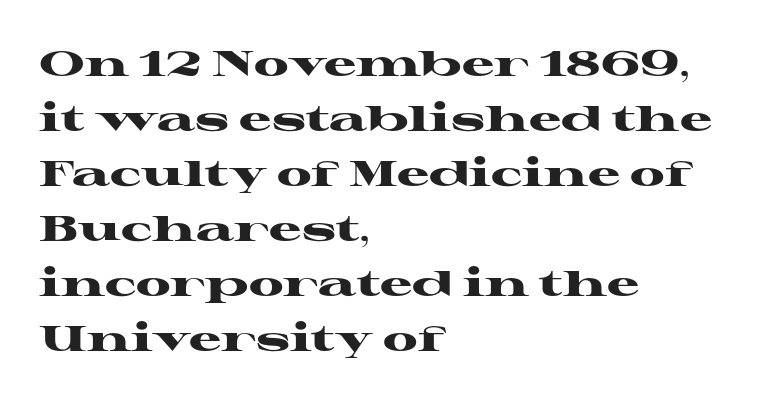
The image shows 36 px heavy, wide serif type, upright; set left-aligned, normal line spacing (1.53x), normal letter spacing, not underlined; high stroke contrast and a medium x-height.
